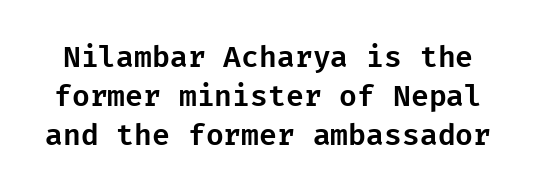
The image shows 29 px sans-serif type, upright; set normal line spacing (1.34x), normal letter spacing, not underlined; low stroke contrast and a medium x-height.
